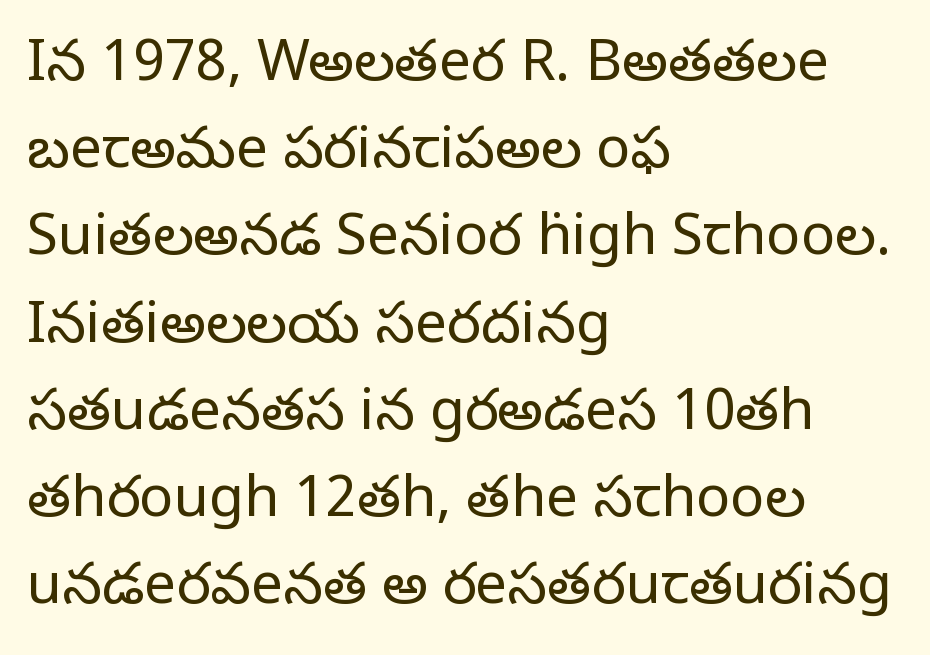
The image shows 57 px regular-weight serif type, upright; set left-aligned, normal line spacing (1.53x), normal letter spacing, not underlined; low stroke contrast and a large x-height.
